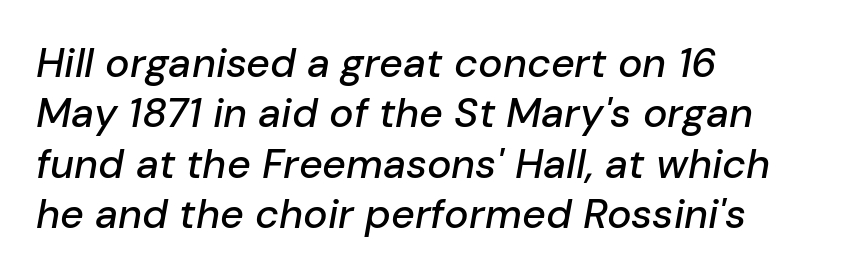
Q: Is the text italic (slanted)? A: Yes, it leans right by about 10 degrees.
Q: Is the text underlined? A: No.
Q: How is the paragraph aligned? A: Left-aligned.
Q: Is the spacing between letters normal or unusually wide? A: Normal.
Q: Width (condensed, normal, or wide)? A: Normal.
Q: Stroke contrast? A: Low.
Q: x-height? A: Medium.
Q: Monospaced? A: No.
